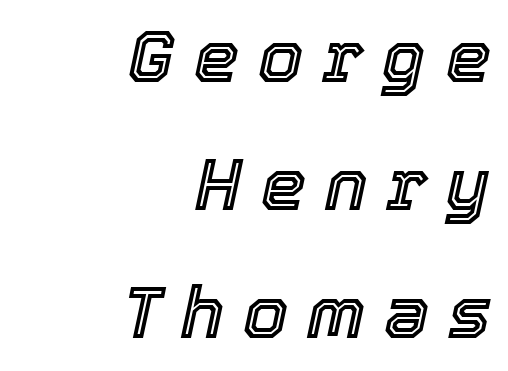
In CSS terms this would be text-align: right. The baseline area is clear. These lines were composed using italics. The face used here is rendered with a markedly widened letterfit.
